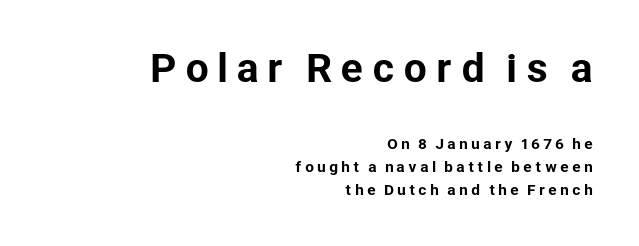
{"serif": "no", "italic": "no", "width": "normal", "stroke_contrast": "low", "x_height": "medium", "monospaced": "no", "underline": "no", "align": "right", "line_spacing": "normal", "line_spacing_ratio": 1.64, "letter_spacing": "wide", "letter_spacing_em": 0.21, "larger_block": "first", "size_ratio": 2.64, "glyph_px": 37}
